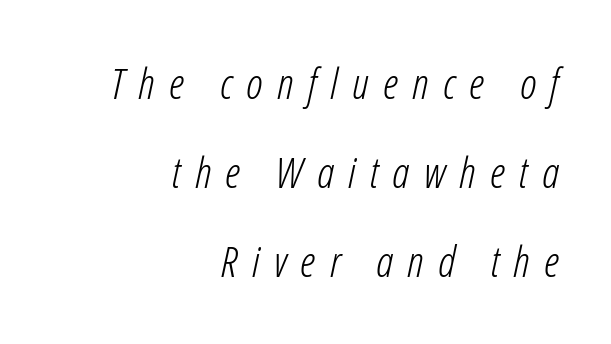
Any mark beneath the type? The region is blank. Letter spacing: wide. No chunkiness to these letters — they're not bold. Designer's note — italics engaged. Proportional: the letters do not fall into vertical columns. Visually the block forms a straight wall on the right and a jagged coastline on the left.
